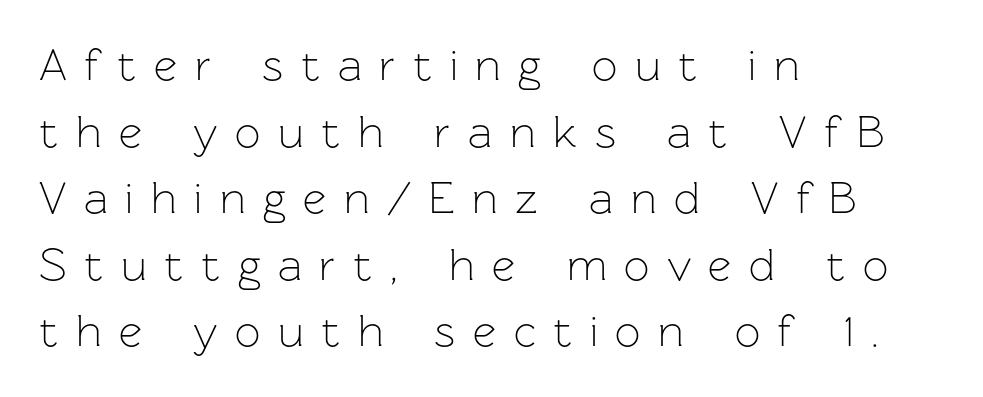
The image shows 45 px light sans-serif type, upright; set left-aligned, normal line spacing (1.48x), unusually wide letter spacing (+0.39 em), not underlined; low stroke contrast and a medium x-height.
